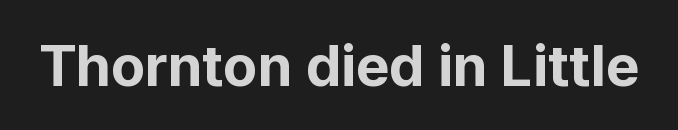
{"serif": "no", "italic": "no", "bold": "yes", "weight": "bold", "width": "normal", "stroke_contrast": "low", "x_height": "medium", "monospaced": "no", "underline": "no", "letter_spacing": "normal", "letter_spacing_em": 0.0, "glyph_px": 58}
